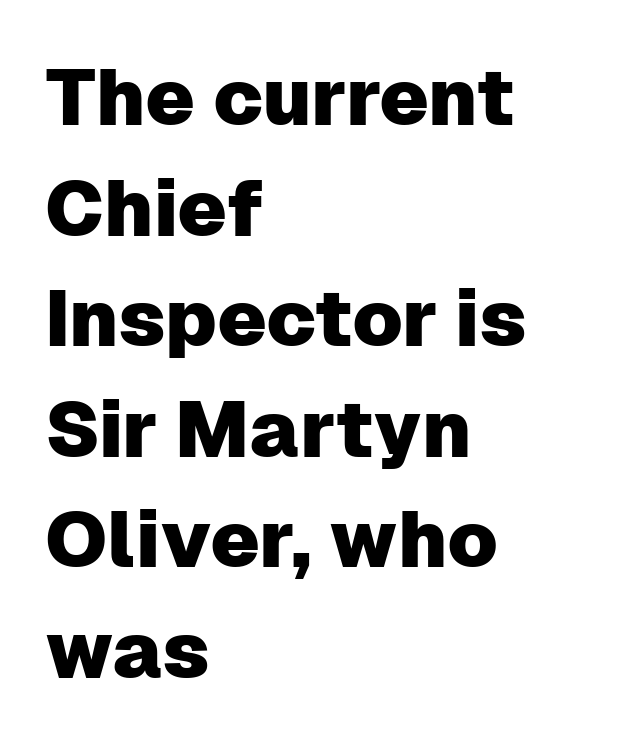
{"serif": "no", "italic": "no", "width": "normal", "stroke_contrast": "low", "x_height": "medium", "monospaced": "no", "underline": "no", "align": "left", "line_spacing": "normal", "line_spacing_ratio": 1.4, "letter_spacing": "normal", "letter_spacing_em": 0.0, "glyph_px": 79}
